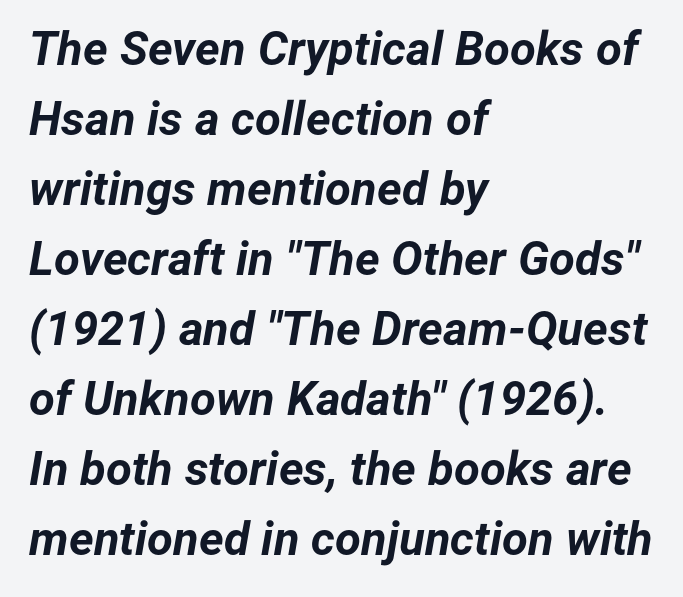
{"italic": "yes", "lean": "right", "slant_degrees": 12, "bold": "yes", "weight": "bold", "width": "normal", "stroke_contrast": "low", "x_height": "medium", "monospaced": "no", "underline": "no", "align": "left", "line_spacing": "normal", "line_spacing_ratio": 1.49, "letter_spacing": "normal", "letter_spacing_em": 0.0, "glyph_px": 47}
